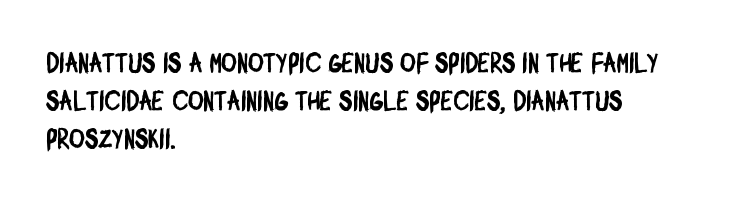
The image shows 27 px text type; set left-aligned, normal line spacing (1.4x), normal letter spacing, not underlined.
